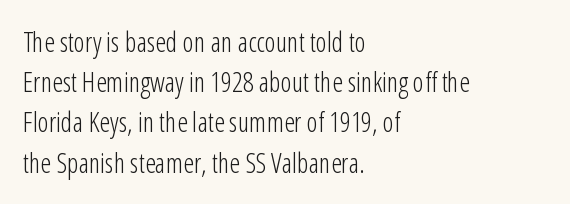
{"italic": "no", "bold": "no", "underline": "no", "align": "left", "line_spacing": "normal", "line_spacing_ratio": 1.49, "letter_spacing": "normal", "letter_spacing_em": 0.0, "glyph_px": 27}
